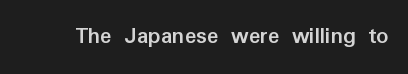
What stands out about the letter spacing? Nothing — it is the standard amount. Upright lettering throughout. Bold? Absolutely — the strokes are thick and heavy. The glyphs are unaccompanied by any horizontal stroke below them.
